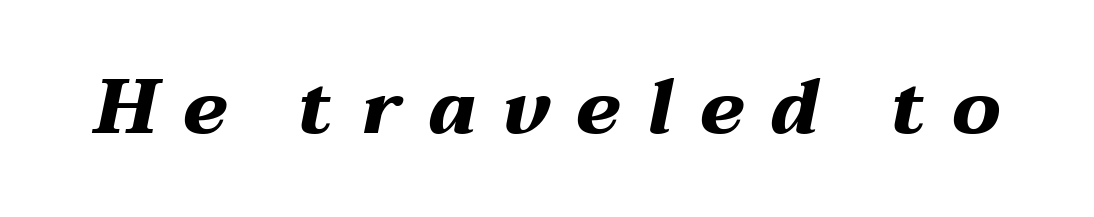
Q: Is the text bold? A: Yes.
Q: Is the text italic (slanted)? A: Yes, it leans right by about 12 degrees.
Q: Is the text underlined? A: No.
Q: Is the spacing between letters normal or unusually wide? A: Unusually wide.
Q: Width (condensed, normal, or wide)? A: Wide.
Q: Stroke contrast? A: Medium.
Q: x-height? A: Medium.
Q: Monospaced? A: No.
